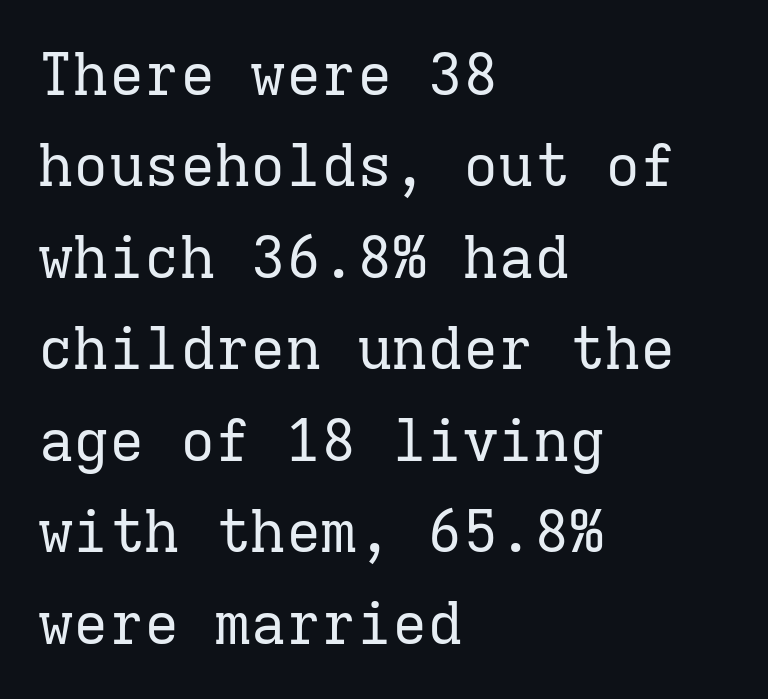
This sample uses plain, unmodified letter spacing. Leading: standard. The face looks like a standard text weight, possibly lighter. Alignment: flush left.
